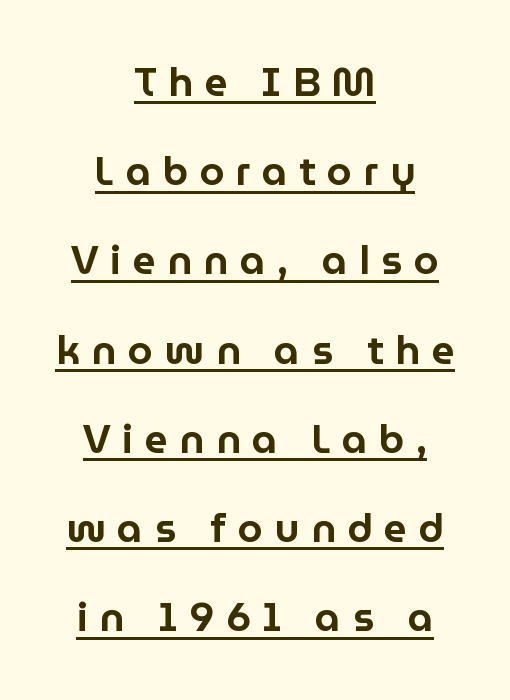
The image shows 40 px sans-serif type, upright; set centered, loose line spacing (2.23x), unusually wide letter spacing (+0.29 em), underlined; low stroke contrast and a medium x-height.
